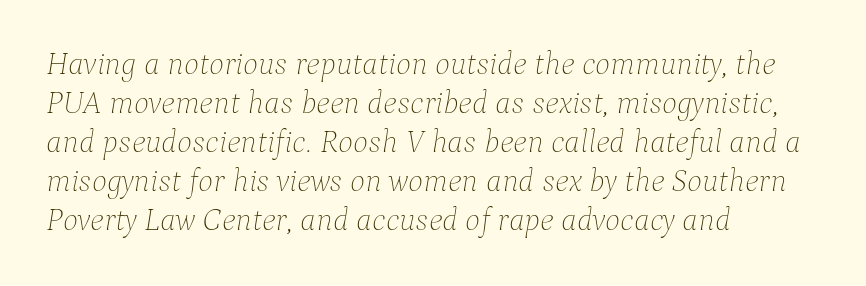
Q: Is the text bold? A: No.
Q: Is the text italic (slanted)? A: Yes, it leans right by about 9 degrees.
Q: Is the text underlined? A: No.
Q: How is the paragraph aligned? A: Left-aligned.
Q: Is the spacing between letters normal or unusually wide? A: Normal.
Q: Width (condensed, normal, or wide)? A: Normal.
Q: Stroke contrast? A: Low.
Q: x-height? A: Medium.
Q: Monospaced? A: No.
